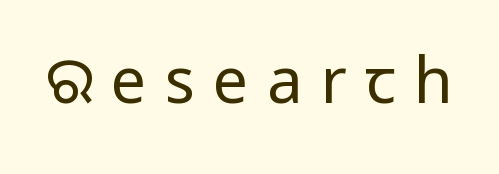
Q: Is the text bold? A: No.
Q: Is the text italic (slanted)? A: No, it is upright.
Q: Is the typeface a serif or a sans-serif typeface? A: Sans-serif.
Q: Is the text underlined? A: No.
Q: Is the spacing between letters normal or unusually wide? A: Unusually wide.
Q: Width (condensed, normal, or wide)? A: Condensed.
Q: Stroke contrast? A: Low.
Q: x-height? A: Large.
Q: Monospaced? A: No.
